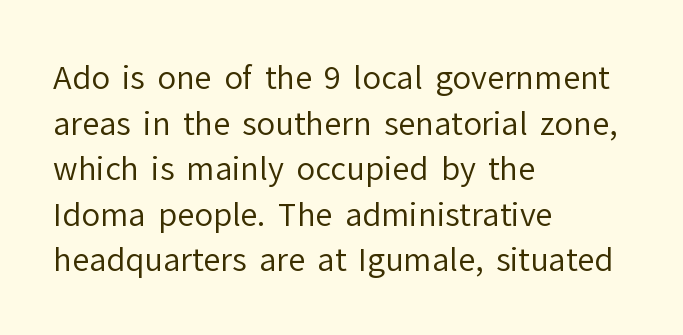
Q: Is the text bold? A: No.
Q: Is the text italic (slanted)? A: No, it is upright.
Q: Is the typeface a serif or a sans-serif typeface? A: Sans-serif.
Q: Is the text underlined? A: No.
Q: How is the paragraph aligned? A: Left-aligned.
Q: Is the spacing between letters normal or unusually wide? A: Normal.
Q: Is the spacing between lines tight, normal or loose? A: Normal.
Q: Width (condensed, normal, or wide)? A: Normal.
Q: Stroke contrast? A: Low.
Q: x-height? A: Medium.
Q: Monospaced? A: No.
